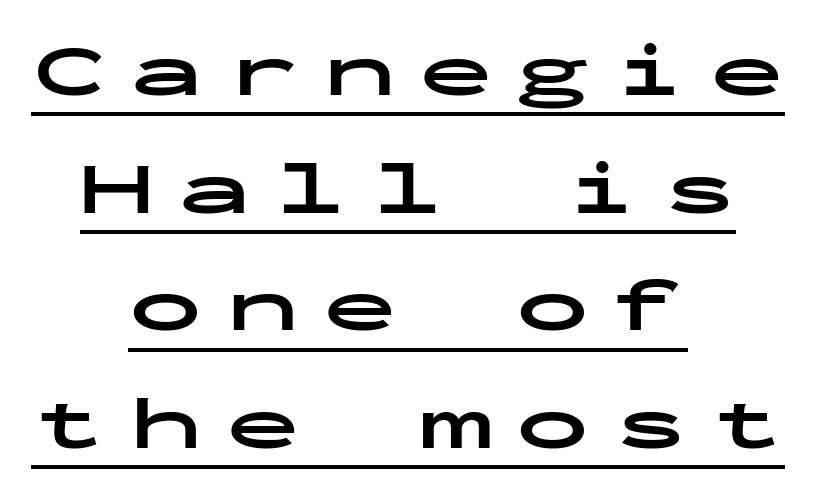
Q: Is the text bold? A: Yes.
Q: Is the text italic (slanted)? A: No, it is upright.
Q: Is the typeface a serif or a sans-serif typeface? A: Sans-serif.
Q: Is the text underlined? A: Yes.
Q: How is the paragraph aligned? A: Centered.
Q: Is the spacing between letters normal or unusually wide? A: Unusually wide.
Q: Is the spacing between lines tight, normal or loose? A: Normal.
Q: Width (condensed, normal, or wide)? A: Wide.
Q: Stroke contrast? A: Low.
Q: x-height? A: Medium.
Q: Monospaced? A: Yes.
